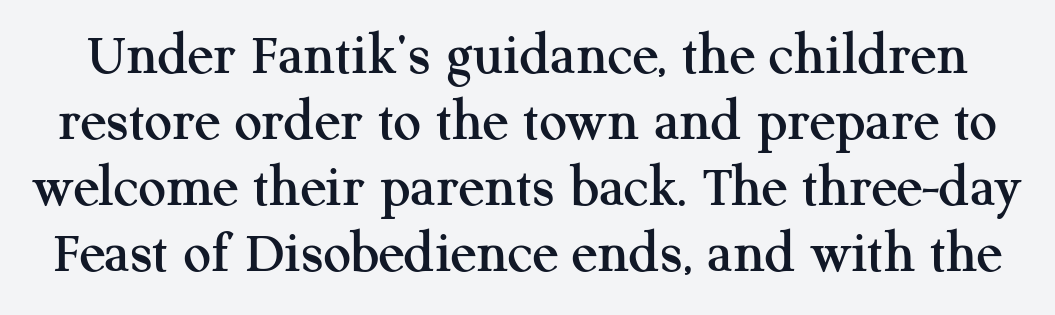
The image shows 61 px serif type, upright; set tight line spacing (1.08x), normal letter spacing, not underlined; medium stroke contrast and a medium x-height.
